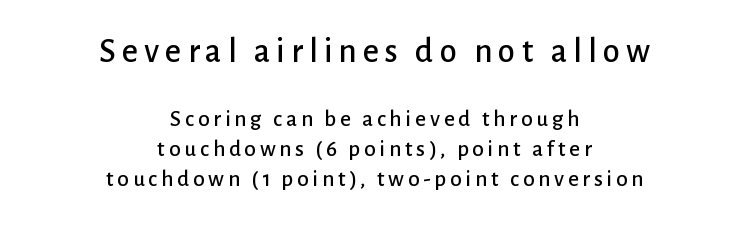
{"serif": "no", "italic": "no", "width": "normal", "stroke_contrast": "low", "x_height": "medium", "monospaced": "no", "underline": "no", "align": "center", "line_spacing": "normal", "line_spacing_ratio": 1.3, "larger_block": "first", "size_ratio": 1.52, "glyph_px": 35}
